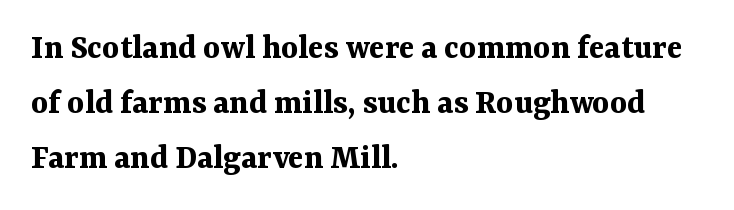
{"serif": "yes", "italic": "no", "bold": "yes", "weight": "bold", "width": "normal", "stroke_contrast": "medium", "x_height": "medium", "monospaced": "no", "underline": "no", "align": "left", "line_spacing": "normal", "line_spacing_ratio": 1.53, "letter_spacing": "normal", "letter_spacing_em": 0.0, "glyph_px": 36}
